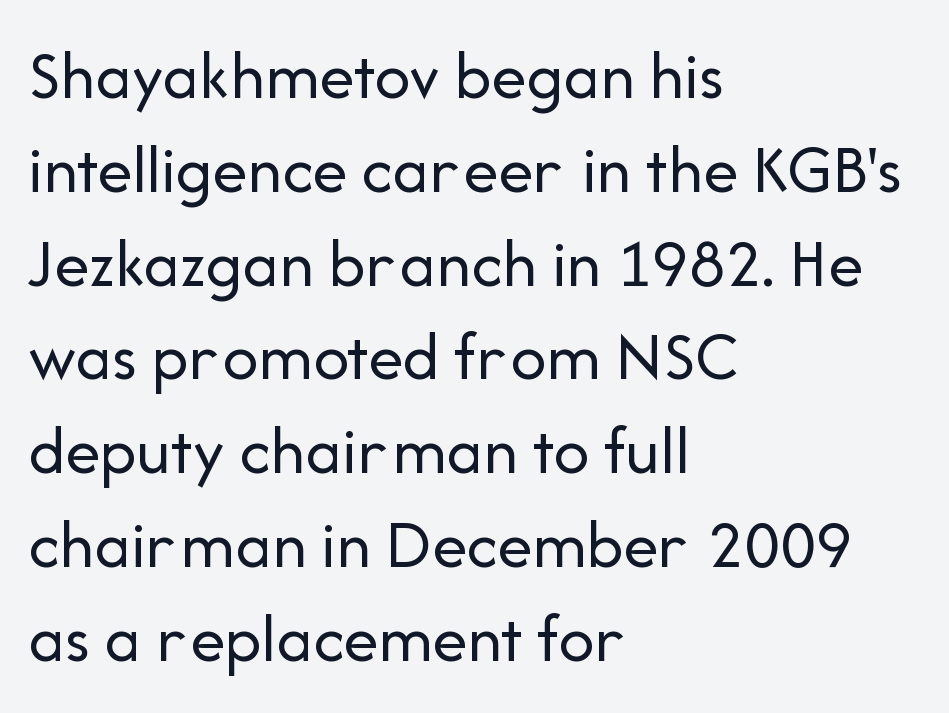
The letters stand upright; this is a roman face. Lines of text with bare space underneath. The letters advance in unequal steps, a hallmark of proportional type. Caption: face not bold, strokes unweighted.
